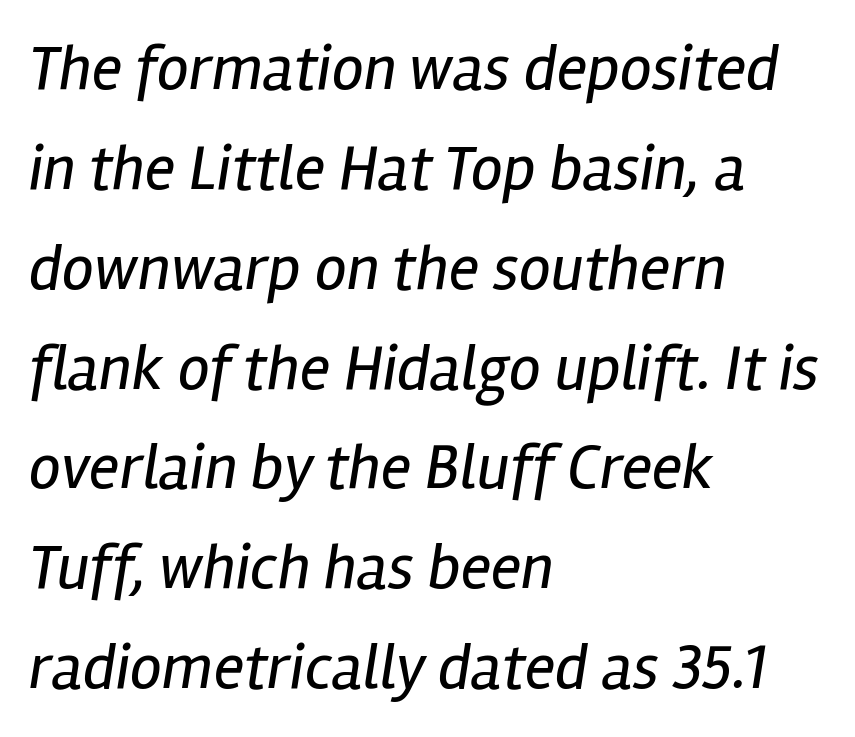
The image shows 64 px regular-weight, condensed type, italic (leaning right); set left-aligned, normal line spacing (1.56x), normal letter spacing, not underlined; low stroke contrast and a medium x-height.
